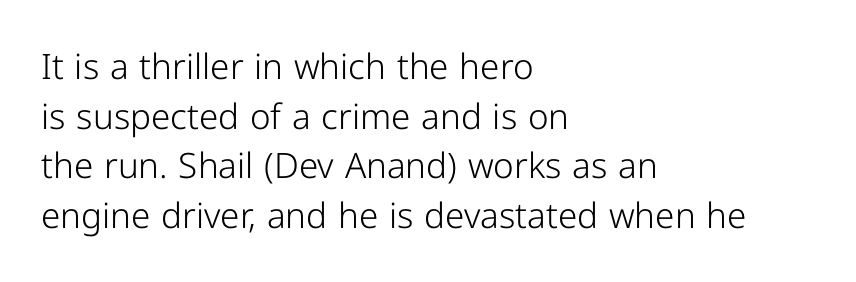
The image shows 35 px light sans-serif type, upright; set left-aligned, normal line spacing (1.42x), normal letter spacing, not underlined; low stroke contrast and a medium x-height.
